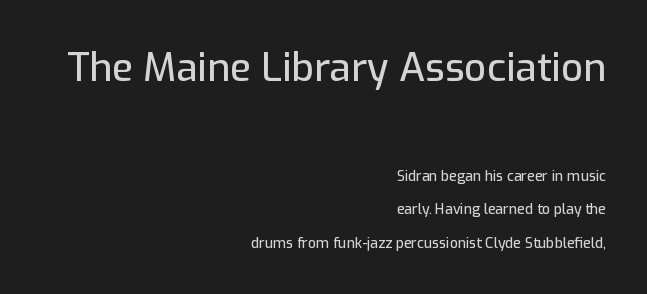
The image shows 39 px sans-serif type, upright; set right-aligned, loose line spacing (2.4x), normal letter spacing, not underlined; the first (top) block is 2.79x larger; low stroke contrast and a medium x-height.
